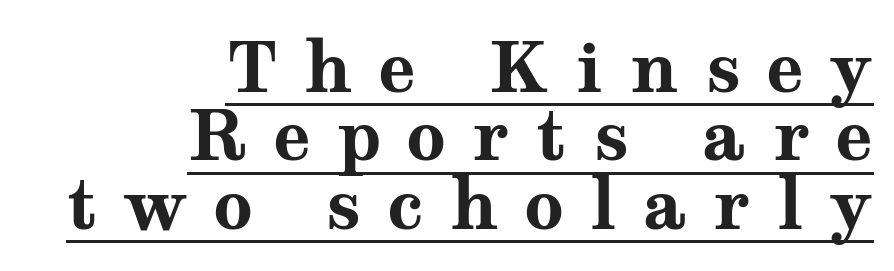
{"serif": "yes", "italic": "no", "bold": "yes", "weight": "bold", "width": "wide", "stroke_contrast": "medium", "x_height": "medium", "monospaced": "no", "underline": "yes", "align": "right", "line_spacing": "tight", "line_spacing_ratio": 0.99, "letter_spacing": "wide", "letter_spacing_em": 0.38, "glyph_px": 69}
